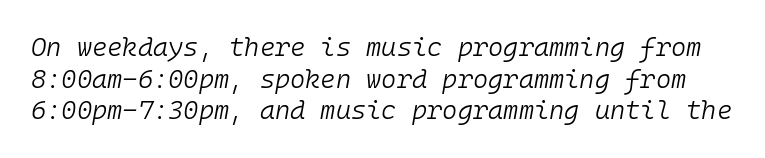
Q: Is the text bold? A: No.
Q: Is the text italic (slanted)? A: Yes, it leans right by about 10 degrees.
Q: Is the text underlined? A: No.
Q: Is the spacing between letters normal or unusually wide? A: Normal.
